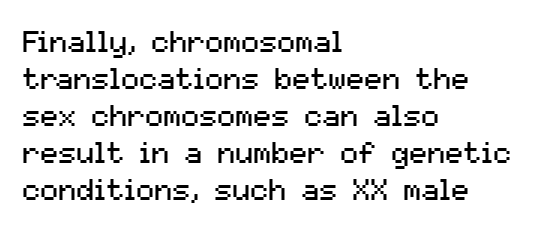
The image shows 30 px regular-weight sans-serif type, upright; set left-aligned, line spacing 1.23x, normal letter spacing, not underlined; medium stroke contrast and a medium x-height.
